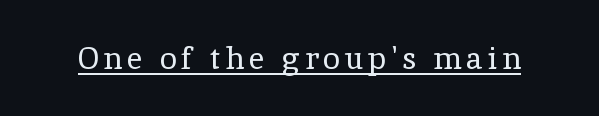
{"serif": "yes", "italic": "no", "bold": "no", "weight": "regular", "width": "normal", "x_height": "medium", "monospaced": "no", "underline": "yes", "glyph_px": 31}
